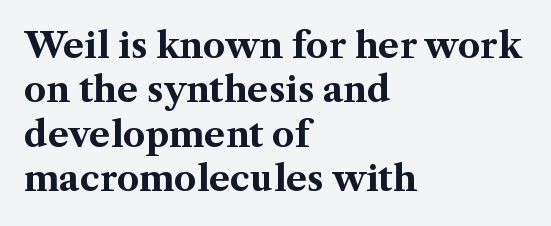
Thick stems and heavy bowls — unmistakably bold. The designer went with a serif here, giving each stem small feet. Think of a printed novel: that variable character pitch is what you see here. What stands out about the letter spacing? Nothing — it is the standard amount. The designer left line spacing at the default. Type without underlining.
